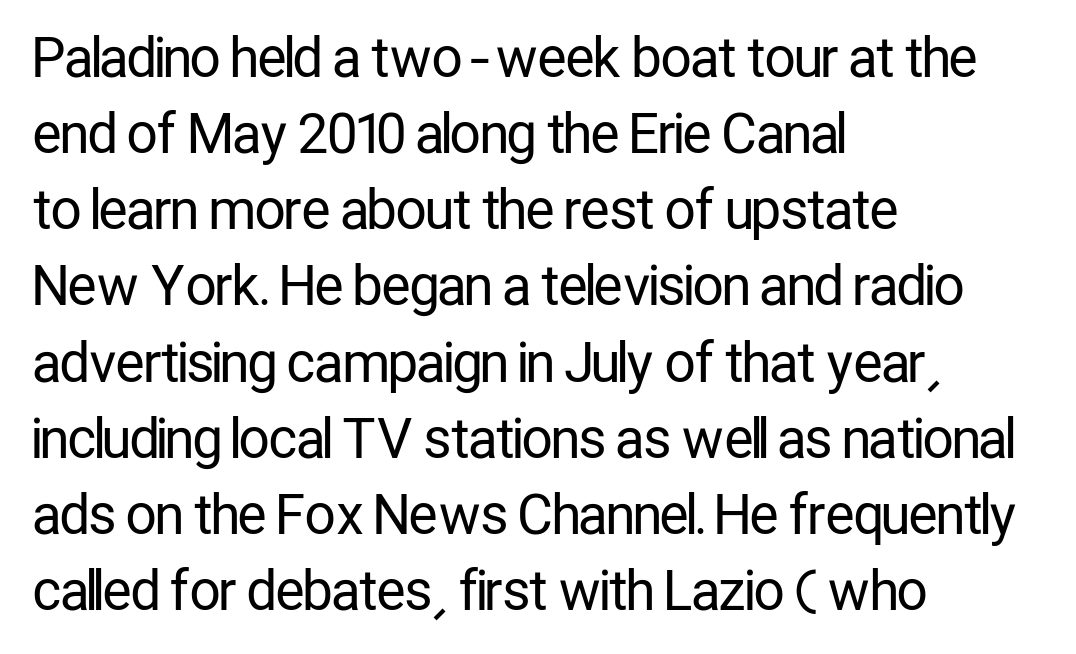
Reading down the block, your eye returns to a fixed left position each line. Between one letter and the next there's only the usual sliver of space. Counters stay open thanks to moderate or lighter strokes. What kind of face is this? One without serifs — a sans. Each letter keeps its own natural width here, so spacing adapts to shape. Italic: no, the glyphs are upright roman.
